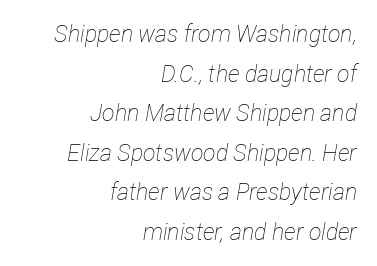
Q: Is the text bold? A: No.
Q: Is the text italic (slanted)? A: Yes, it leans right by about 12 degrees.
Q: Is the text underlined? A: No.
Q: How is the paragraph aligned? A: Right-aligned.
Q: Is the spacing between letters normal or unusually wide? A: Normal.
